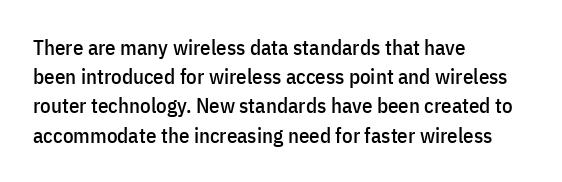
{"italic": "no", "underline": "no", "align": "left", "line_spacing": "normal", "line_spacing_ratio": 1.39, "letter_spacing": "normal", "letter_spacing_em": 0.0, "glyph_px": 21}
